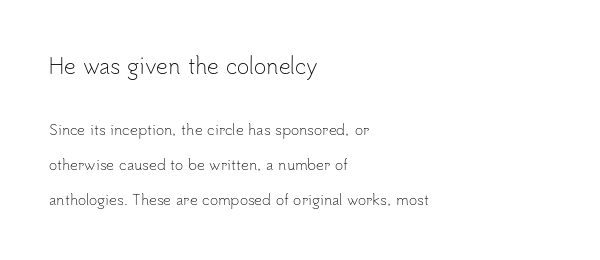
Q: Is the text bold? A: No.
Q: Is the text italic (slanted)? A: No, it is upright.
Q: Is the text underlined? A: No.
Q: How is the paragraph aligned? A: Left-aligned.
Q: Is the spacing between letters normal or unusually wide? A: Normal.
Q: Is the spacing between lines tight, normal or loose? A: Loose.
Q: Which block of text is set in a larger size, the first (top) or the second (bottom)? A: The first (top) one.
